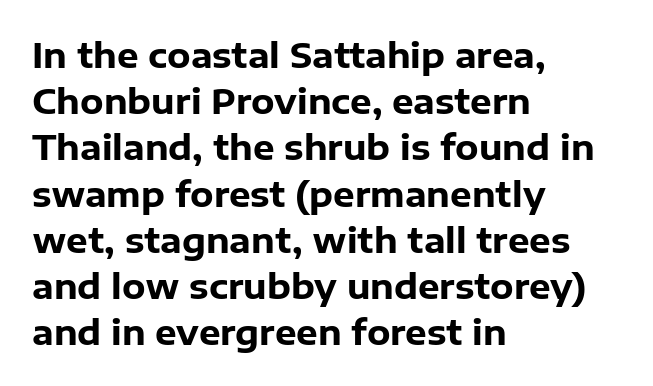
Q: Is the text bold? A: Yes.
Q: Is the text italic (slanted)? A: No, it is upright.
Q: Is the typeface a serif or a sans-serif typeface? A: Sans-serif.
Q: Is the text underlined? A: No.
Q: How is the paragraph aligned? A: Left-aligned.
Q: Is the spacing between letters normal or unusually wide? A: Normal.
Q: Is the spacing between lines tight, normal or loose? A: Normal.
Q: Width (condensed, normal, or wide)? A: Normal.
Q: Stroke contrast? A: Low.
Q: x-height? A: Medium.
Q: Monospaced? A: No.
